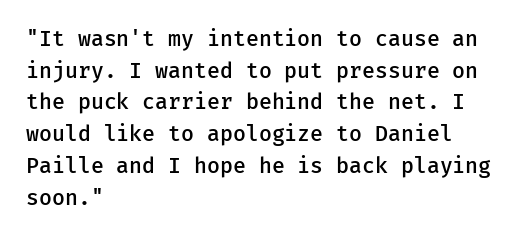
Italic? Not at all — the glyphs are vertical. A typesetter would call this zero additional tracking. The typesetting leans somewhat heavy: a semibold. The string is rendered with underlining switched off. The setting favours the left margin, as ordinary paragraphs usually do.
